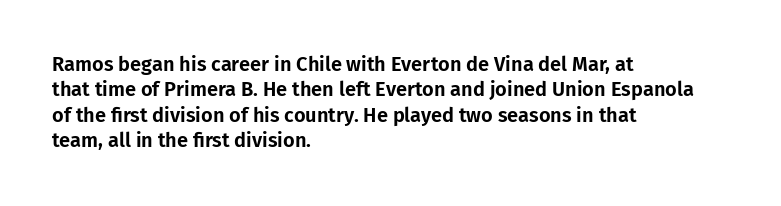
The image shows 20 px text type, upright; set left-aligned, normal line spacing (1.27x), normal letter spacing, not underlined.
